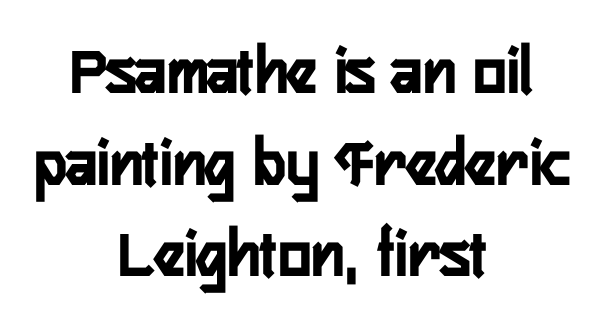
Leftover space on each line is divided equally before and after the words. These lines are rendered in a variable-pitch font. Leading: standard. Descenders hang freely into open space. Observe the ordinary spacing: letters are neighbours, not strangers.
